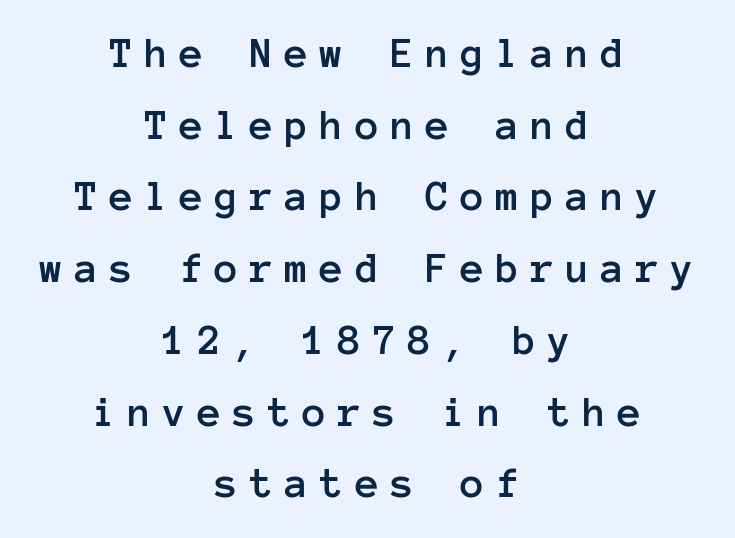
Q: Is the text italic (slanted)? A: No, it is upright.
Q: Is the text underlined? A: No.
Q: How is the paragraph aligned? A: Centered.
Q: Is the spacing between letters normal or unusually wide? A: Unusually wide.
Q: Is the spacing between lines tight, normal or loose? A: Normal.
Q: Width (condensed, normal, or wide)? A: Normal.
Q: Stroke contrast? A: Low.
Q: x-height? A: Medium.
Q: Monospaced? A: Yes.
